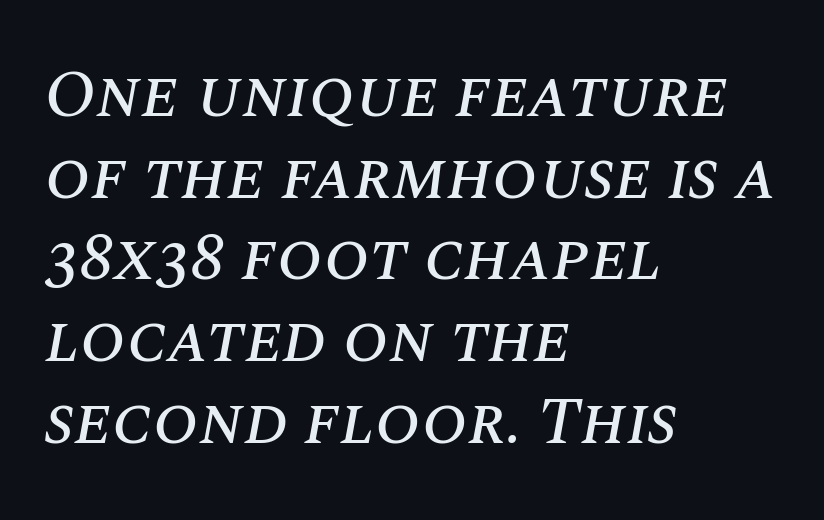
One-word summary of the alignment: left. Is this a fixed-width face? No — the glyphs have proportional, varying widths. Would a proofreader flag this as italicized? Yes. How are the letters spaced? Ordinarily, with no added tracking. The area under the type is left untouched.
